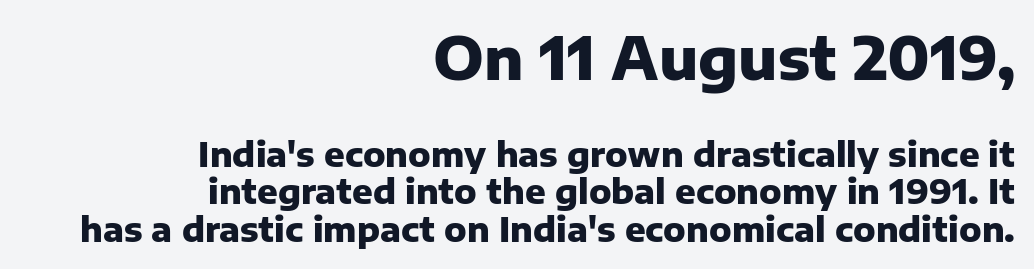
The image shows 59 px heavy sans-serif type, upright; set right-aligned, tight line spacing (1.1x), normal letter spacing, not underlined; the first (top) block is 1.74x larger; low stroke contrast and a medium x-height.
